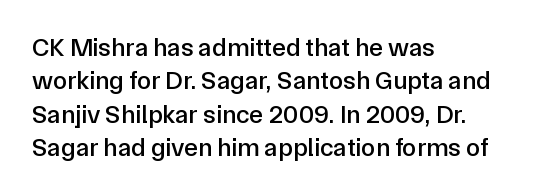
{"italic": "no", "underline": "no", "align": "left", "line_spacing": "normal", "line_spacing_ratio": 1.28, "letter_spacing": "normal", "letter_spacing_em": 0.0, "glyph_px": 26}
